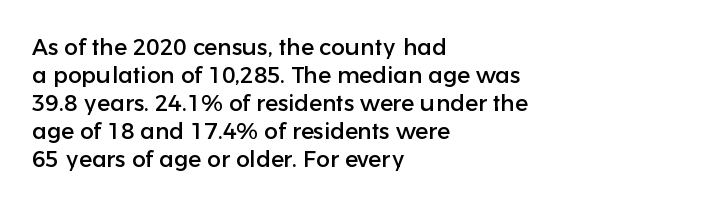
Q: Is the text italic (slanted)? A: No, it is upright.
Q: Is the text underlined? A: No.
Q: How is the paragraph aligned? A: Left-aligned.
Q: Is the spacing between letters normal or unusually wide? A: Normal.
